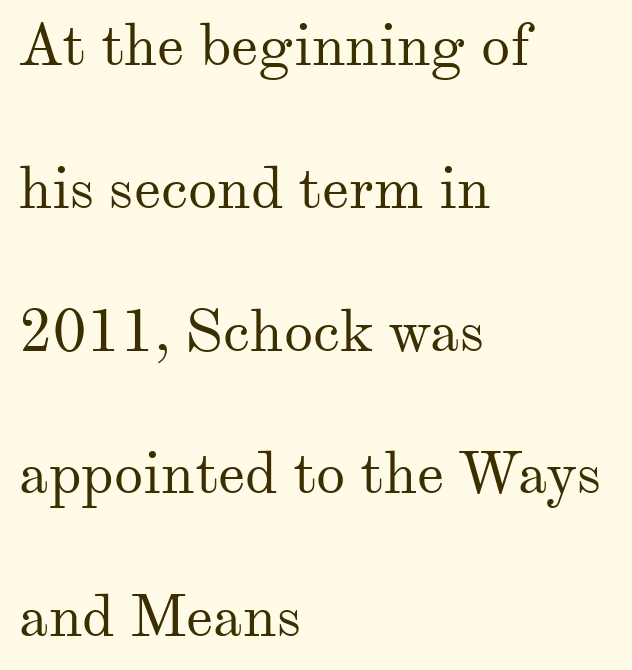
Q: Is the text bold? A: No.
Q: Is the text italic (slanted)? A: No, it is upright.
Q: Is the typeface a serif or a sans-serif typeface? A: Serif.
Q: Is the text underlined? A: No.
Q: How is the paragraph aligned? A: Left-aligned.
Q: Is the spacing between letters normal or unusually wide? A: Normal.
Q: Is the spacing between lines tight, normal or loose? A: Loose.
Q: Width (condensed, normal, or wide)? A: Normal.
Q: Stroke contrast? A: Medium.
Q: x-height? A: Small.
Q: Monospaced? A: No.
